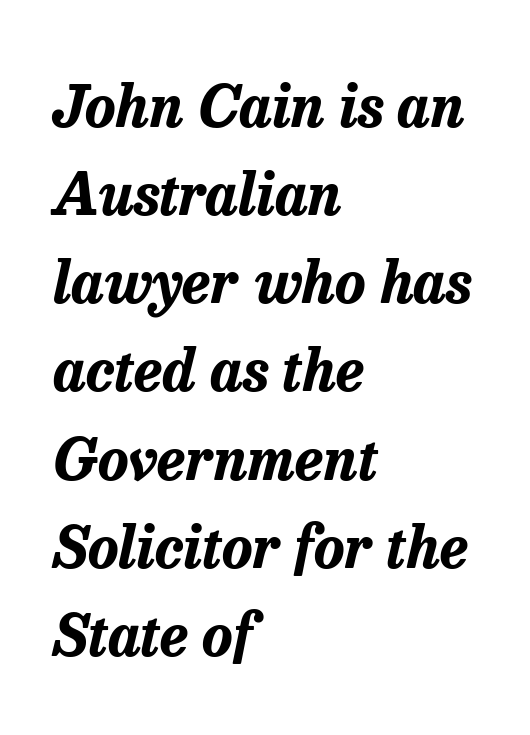
{"italic": "yes", "lean": "right", "slant_degrees": 13, "bold": "yes", "weight": "bold", "width": "normal", "stroke_contrast": "low", "x_height": "medium", "monospaced": "no", "underline": "no", "align": "left", "line_spacing": "normal", "line_spacing_ratio": 1.52, "letter_spacing": "normal", "letter_spacing_em": 0.0, "glyph_px": 58}
